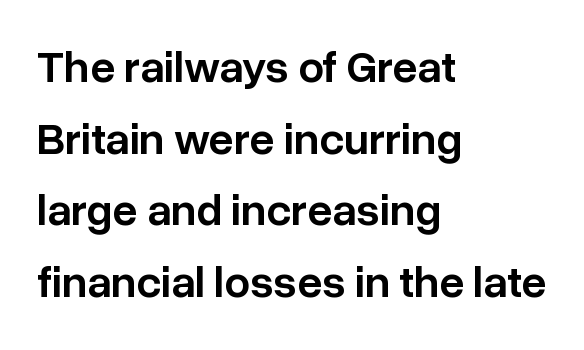
The image shows 45 px semibold sans-serif type, upright; set left-aligned, normal line spacing (1.59x), normal letter spacing, not underlined; low stroke contrast and a medium x-height.
